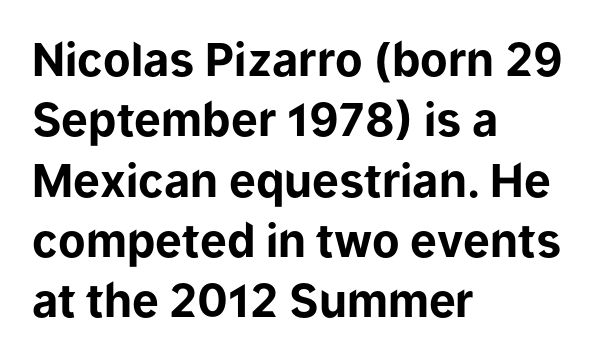
{"serif": "no", "italic": "no", "bold": "yes", "weight": "bold", "width": "normal", "stroke_contrast": "low", "x_height": "medium", "monospaced": "no", "underline": "no", "align": "left", "line_spacing": "normal", "line_spacing_ratio": 1.34, "letter_spacing": "normal", "letter_spacing_em": 0.0, "glyph_px": 45}
